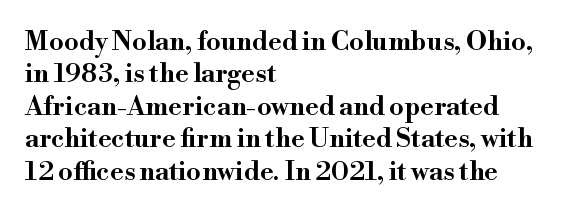
These lines sit exactly where default settings would place them. The letters stand upright; this is a roman face. Typeset ragged right — the left edge is the straight one. Just letters on the line, the space beneath them empty. Caption: standard tracking, unaltered.
